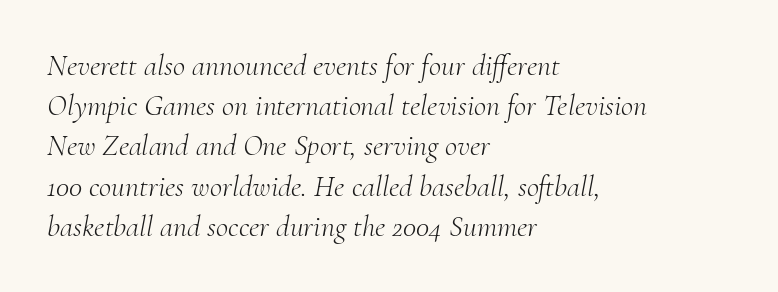
Q: Is the text bold? A: No.
Q: Is the text italic (slanted)? A: Yes, it leans right by about 10 degrees.
Q: Is the typeface a serif or a sans-serif typeface? A: Serif.
Q: Is the text underlined? A: No.
Q: How is the paragraph aligned? A: Left-aligned.
Q: Is the spacing between letters normal or unusually wide? A: Normal.
Q: Is the spacing between lines tight, normal or loose? A: Normal.
Q: Width (condensed, normal, or wide)? A: Normal.
Q: Stroke contrast? A: Medium.
Q: x-height? A: Small.
Q: Monospaced? A: No.
